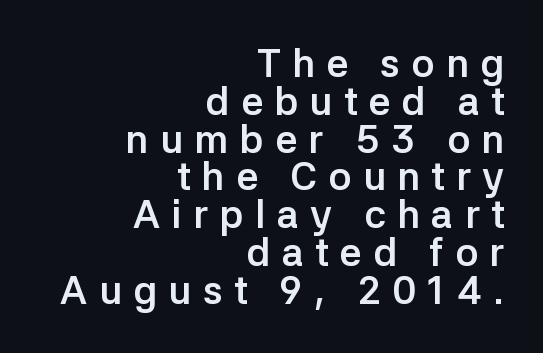
Reading down the block, your eye finds every line finishing at a fixed right position. A sans-serif font was chosen for this passage. You'd pick this weight for a headline — it's a proper bold. Varying glyph widths throughout — classic text-font behaviour.
